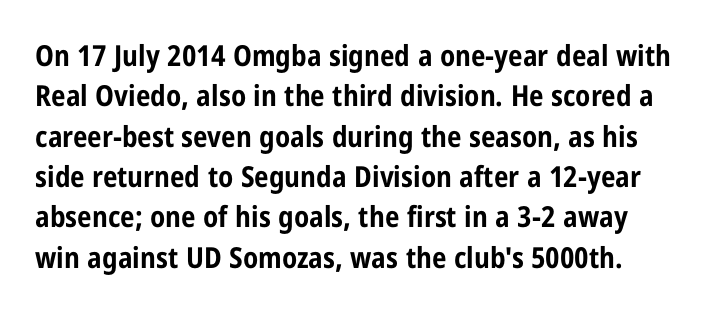
The image shows 29 px bold, condensed sans-serif type, upright; set normal line spacing (1.39x), normal letter spacing, not underlined; low stroke contrast and a medium x-height.
